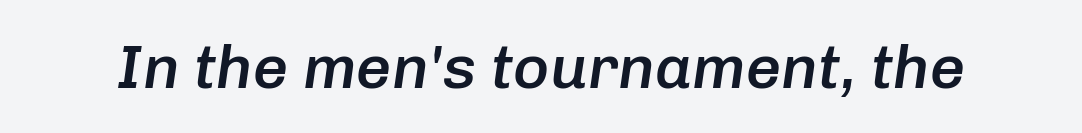
{"italic": "yes", "lean": "right", "slant_degrees": 8, "bold": "semi", "weight": "semibold", "width": "normal", "stroke_contrast": "low", "x_height": "medium", "monospaced": "no", "underline": "no", "letter_spacing": "normal", "letter_spacing_em": 0.0, "glyph_px": 62}
